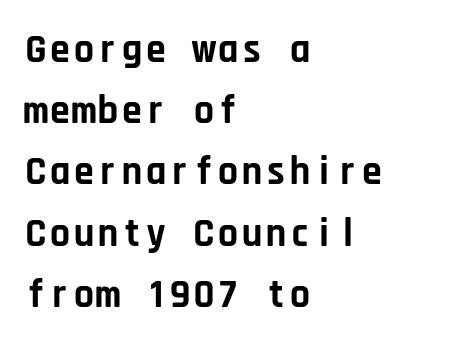
{"serif": "no", "italic": "no", "bold": "yes", "weight": "bold", "width": "normal", "stroke_contrast": "low", "x_height": "large", "monospaced": "yes", "underline": "no", "align": "left", "line_spacing": "normal", "line_spacing_ratio": 1.53, "letter_spacing": "normal", "letter_spacing_em": 0.0, "glyph_px": 40}
